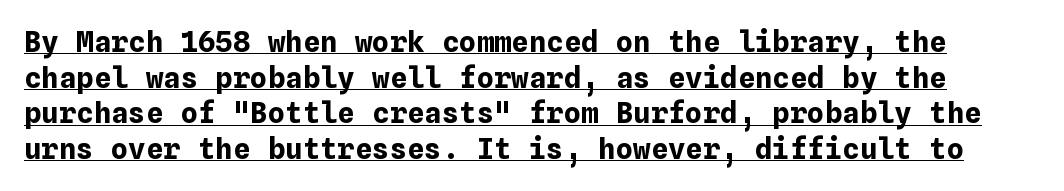
{"italic": "no", "bold": "yes", "weight": "bold", "width": "normal", "stroke_contrast": "low", "x_height": "medium", "underline": "yes", "line_spacing_ratio": 1.23, "letter_spacing": "normal", "letter_spacing_em": 0.0, "glyph_px": 29}
